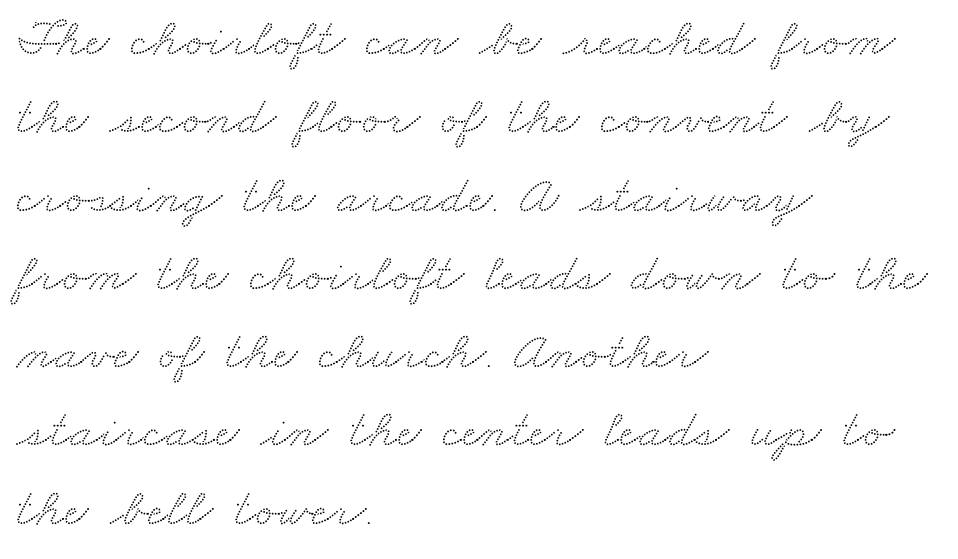
The image shows 54 px wide serif type; set left-aligned, normal line spacing (1.45x), normal letter spacing, not underlined; medium stroke contrast and a small x-height.
